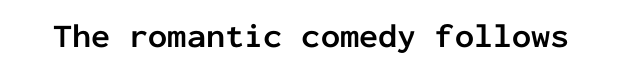
{"serif": "no", "italic": "no", "bold": "yes", "weight": "semibold", "width": "normal", "stroke_contrast": "low", "x_height": "medium", "monospaced": "yes", "underline": "no", "letter_spacing": "normal", "letter_spacing_em": 0.0, "glyph_px": 34}
